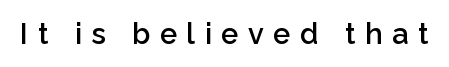
{"serif": "no", "italic": "no", "bold": "semi", "weight": "semibold", "width": "normal", "stroke_contrast": "low", "x_height": "medium", "monospaced": "no", "underline": "no", "letter_spacing": "wide", "letter_spacing_em": 0.33, "glyph_px": 29}
